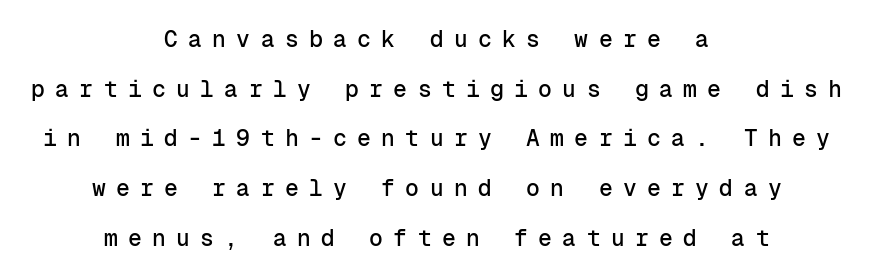
The compositor balanced each line on the midline. Rows of type keep a wide berth in the vertical direction. A clean baseline with only descenders dipping below it. Look at the tracking — it's clearly loosened, letters drifting apart. These lines were composed using upright roman letters.
